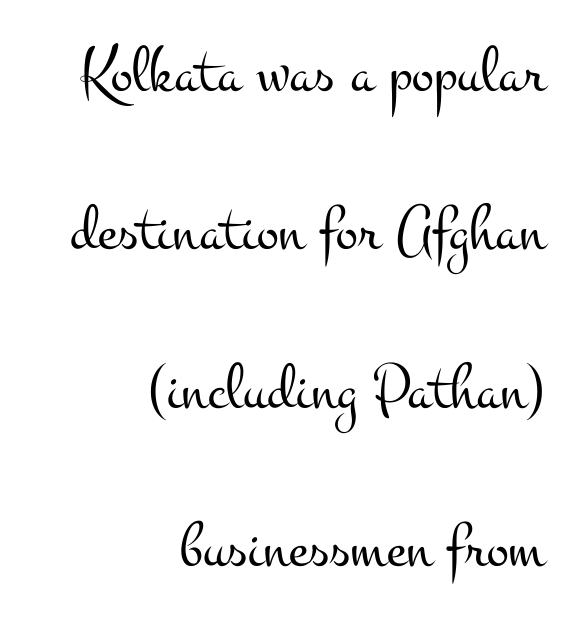
Character widths vary here, with narrow letters taking less room than wide ones. What stands out about the letter spacing? Nothing — it is the standard amount. Words float on clear page, feet unadorned.
